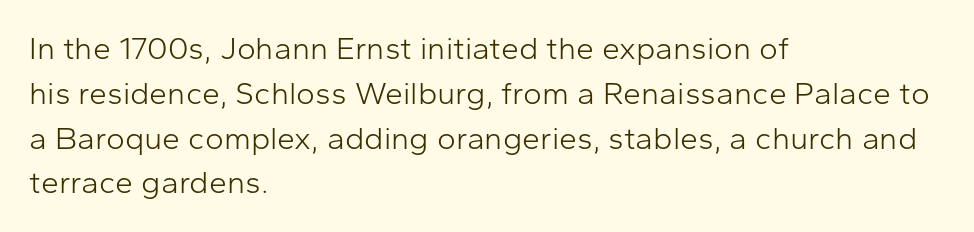
{"serif": "no", "italic": "no", "bold": "no", "weight": "light", "width": "normal", "stroke_contrast": "low", "x_height": "medium", "monospaced": "no", "underline": "no", "align": "left", "line_spacing": "normal", "line_spacing_ratio": 1.4, "letter_spacing": "normal", "letter_spacing_em": 0.0, "glyph_px": 32}
